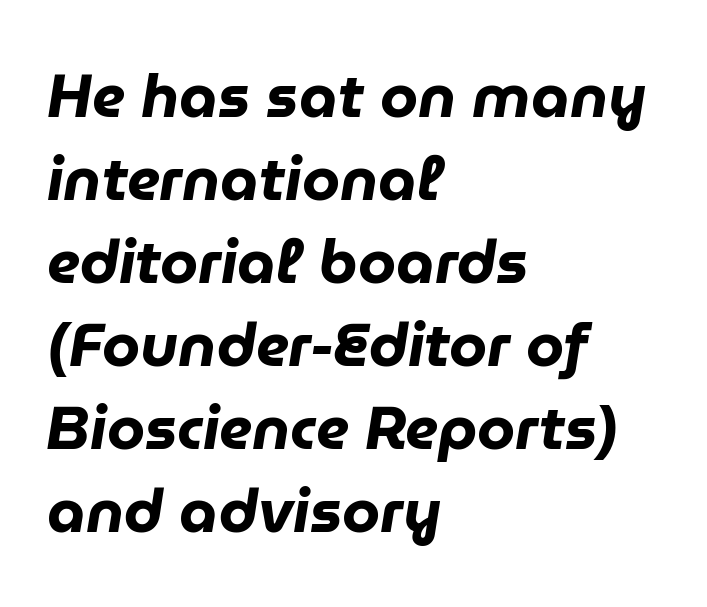
The image shows 61 px heavy type, italic (leaning right); set left-aligned, normal line spacing (1.36x), normal letter spacing, not underlined; low stroke contrast and a medium x-height.
